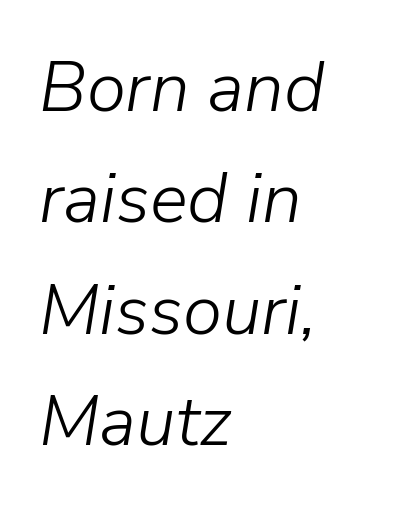
The image shows 71 px light type, italic (leaning right); set left-aligned, normal line spacing (1.57x), normal letter spacing, not underlined; low stroke contrast and a medium x-height.
